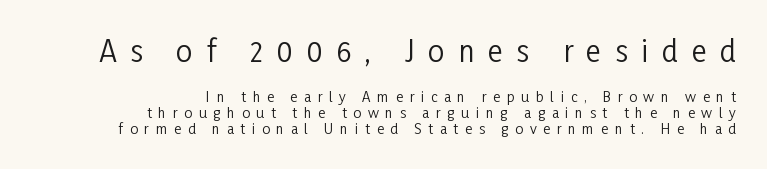
The image shows 29 px regular-weight, condensed sans-serif type, upright; set right-aligned, tight line spacing (1.13x), unusually wide letter spacing (+0.47 em), not underlined; the first (top) block is 2.07x larger; low stroke contrast and a medium x-height.
